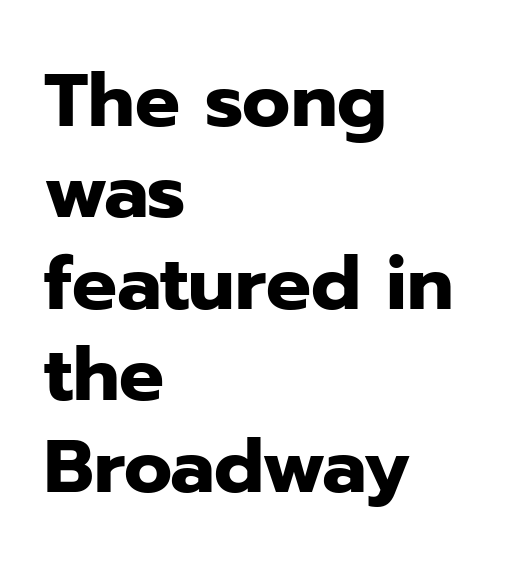
The image shows 75 px heavy sans-serif type, upright; set left-aligned, line spacing 1.22x, normal letter spacing, not underlined; low stroke contrast and a medium x-height.
